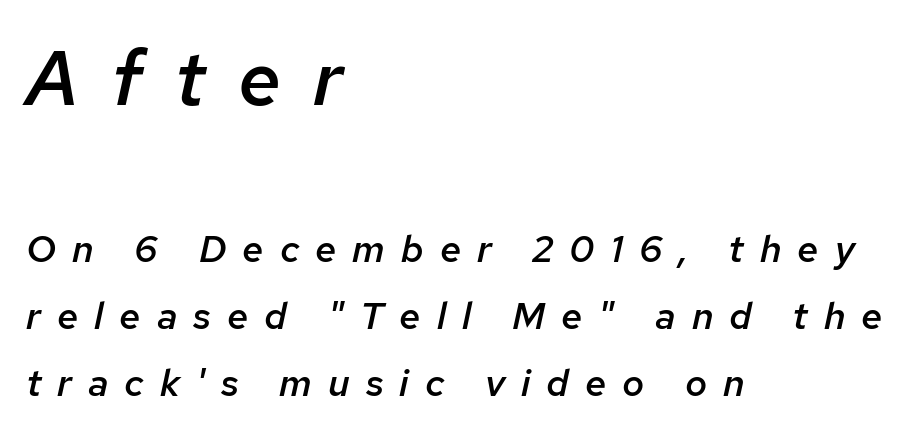
Q: Is the text bold? A: Semi-bold.
Q: Is the text italic (slanted)? A: Yes, it leans right by about 12 degrees.
Q: Is the text underlined? A: No.
Q: How is the paragraph aligned? A: Left-aligned.
Q: Is the spacing between letters normal or unusually wide? A: Unusually wide.
Q: Which block of text is set in a larger size, the first (top) or the second (bottom)? A: The first (top) one.
Q: Width (condensed, normal, or wide)? A: Normal.
Q: Stroke contrast? A: Low.
Q: x-height? A: Medium.
Q: Monospaced? A: No.
